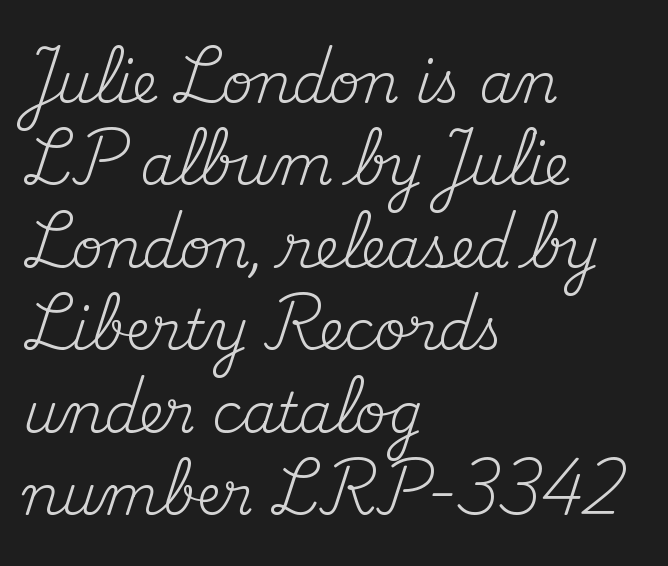
The image shows 55 px regular-weight serif type; set left-aligned, normal line spacing (1.5x), normal letter spacing, not underlined; medium stroke contrast and a small x-height.
